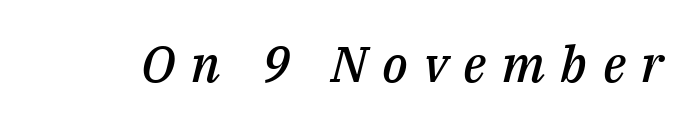
Each letter keeps its own natural width here, so spacing adapts to shape. This rendering features lettering with no underline. The glyphs have the mass of a demibold cut, below bold. Display-style spreading of the glyphs; the letterfit is very open. Looking at the ascenders, they clearly lean.
